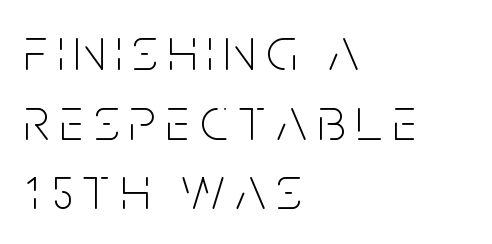
Ascenders rise straight up at ninety degrees. You could not count columns in this text — the font is proportionally spaced. Are there feet on the stems? There aren't — it's a sans. Horizontal alignment here is leftward, the default for most running prose.
